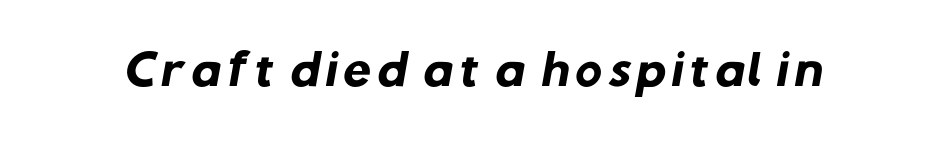
{"serif": "no", "bold": "yes", "weight": "heavy", "width": "normal", "stroke_contrast": "low", "x_height": "medium", "monospaced": "no", "underline": "no", "glyph_px": 41}
